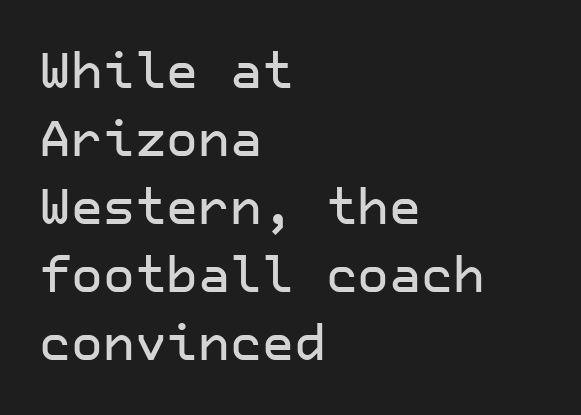
Q: Is the text italic (slanted)? A: No, it is upright.
Q: Is the typeface a serif or a sans-serif typeface? A: Sans-serif.
Q: Is the text underlined? A: No.
Q: How is the paragraph aligned? A: Left-aligned.
Q: Is the spacing between letters normal or unusually wide? A: Normal.
Q: Is the spacing between lines tight, normal or loose? A: Normal.
Q: Width (condensed, normal, or wide)? A: Normal.
Q: Stroke contrast? A: Low.
Q: x-height? A: Medium.
